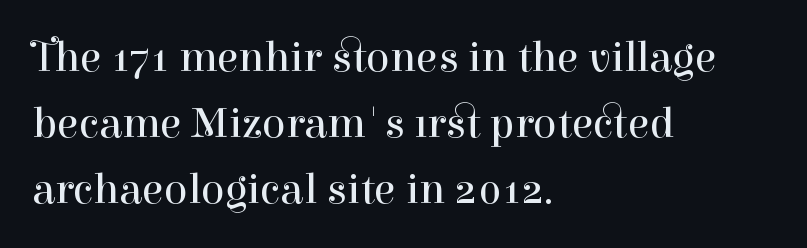
{"serif": "yes", "italic": "no", "bold": "no", "weight": "regular", "width": "normal", "stroke_contrast": "high", "x_height": "medium", "monospaced": "no", "underline": "no", "align": "left", "line_spacing": "normal", "line_spacing_ratio": 1.5, "letter_spacing": "normal", "letter_spacing_em": 0.0, "glyph_px": 44}
